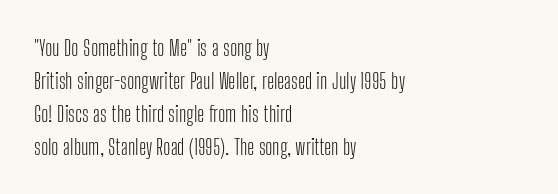
Q: Is the text bold? A: No.
Q: Is the text italic (slanted)? A: No, it is upright.
Q: Is the text underlined? A: No.
Q: How is the paragraph aligned? A: Left-aligned.
Q: Is the spacing between letters normal or unusually wide? A: Normal.
Q: Is the spacing between lines tight, normal or loose? A: Normal.
